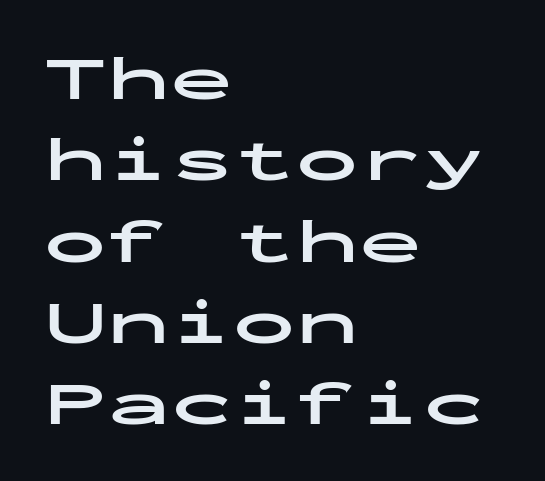
Unlike italic type, these characters show no tilt at all. A bare baseline throughout the passage. Examine the stroke ends and you'll find no serifs. Is the type bold? Yes — the strokes are clearly thick and heavy.
